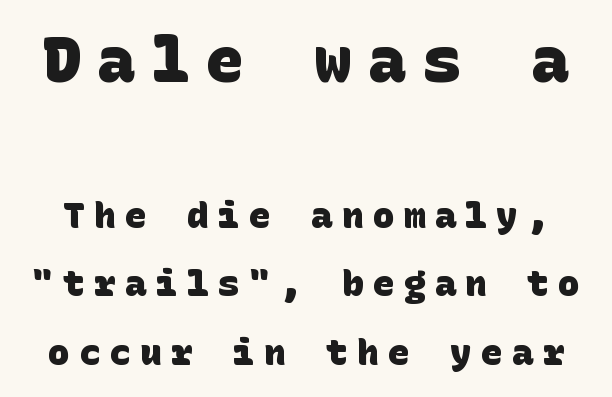
The characters look thick and weighty, a clear bold. Here the glyphs are tracked loosely, breaking word shapes into spaced letters. The leading is generous, giving the passage an open texture. The passage shown is not underscored anywhere.
